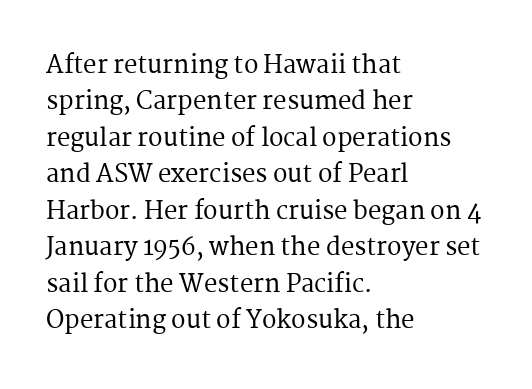
A normal amount of white space separates one row of letters from the next. Is there any slant? The stems are plumb. Nobody touched the tracking dial on this one. Quick note: underline off.
